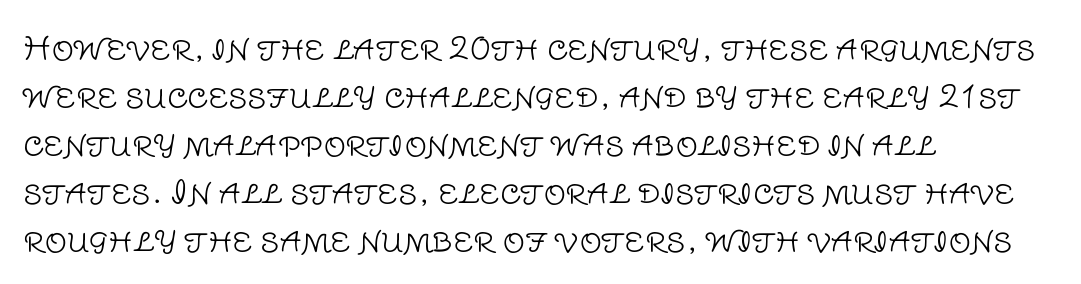
The image shows 31 px light sans-serif type; set left-aligned, normal line spacing (1.55x), normal letter spacing, not underlined; low stroke contrast and a large x-height.
